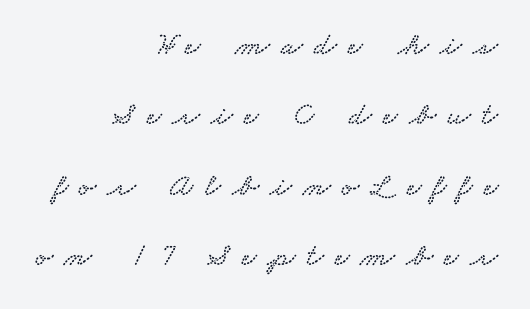
The image shows 32 px wide type; set right-aligned, loose line spacing (2.2x), unusually wide letter spacing (+0.35 em), not underlined; low stroke contrast and a small x-height.
